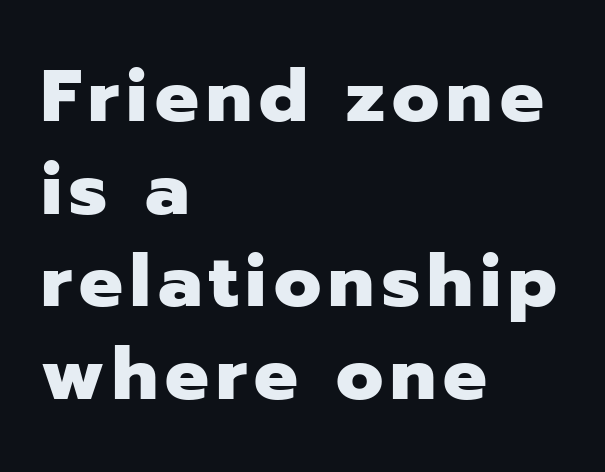
The image shows 73 px heavy sans-serif type, upright; set left-aligned, normal line spacing (1.27x), not underlined; low stroke contrast and a medium x-height.
